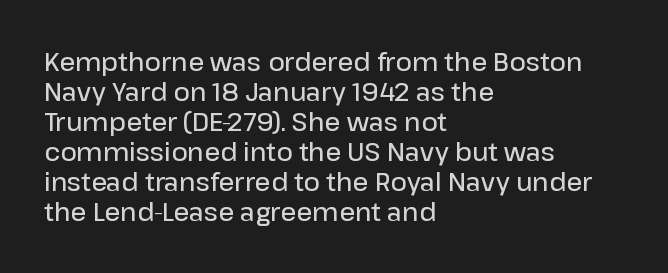
{"italic": "no", "bold": "semi", "underline": "no", "align": "left", "line_spacing_ratio": 1.2, "letter_spacing": "normal", "letter_spacing_em": 0.0, "glyph_px": 25}
